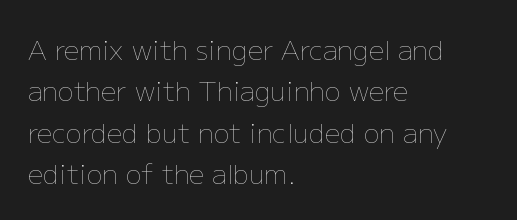
Q: Is the text bold? A: No.
Q: Is the text italic (slanted)? A: No, it is upright.
Q: Is the text underlined? A: No.
Q: How is the paragraph aligned? A: Left-aligned.
Q: Is the spacing between letters normal or unusually wide? A: Normal.
Q: Is the spacing between lines tight, normal or loose? A: Normal.
